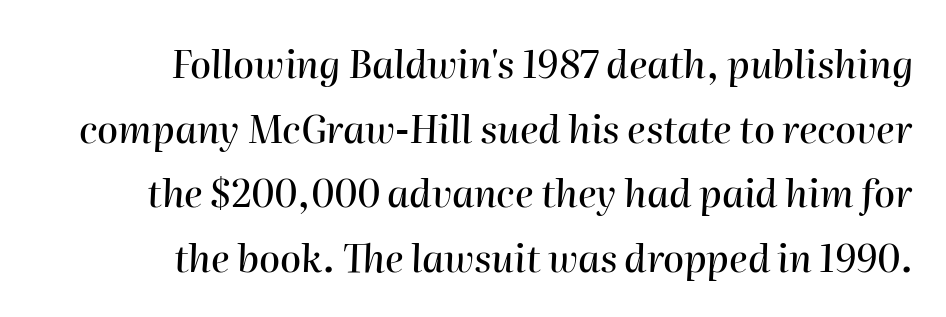
The image shows 38 px text type, italic (leaning right); set right-aligned, normal line spacing (1.7x), normal letter spacing, not underlined; high stroke contrast and a medium x-height.
